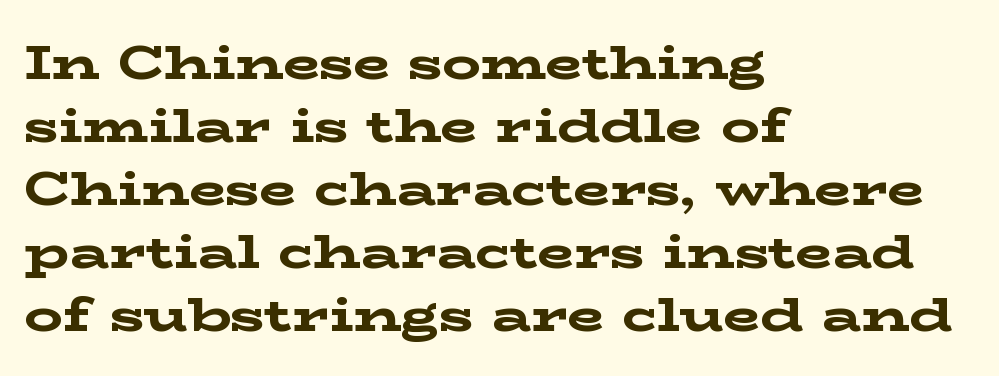
The characters look thick and weighty, a clear bold. Looks like regular typesetting: each glyph gets only the width it needs. Interline gaps are of average width in this sample. Short and long lines alike share a common starting point at left. The typography opts for an upright posture over an oblique one. The passage shown is typeset with a serif family.
